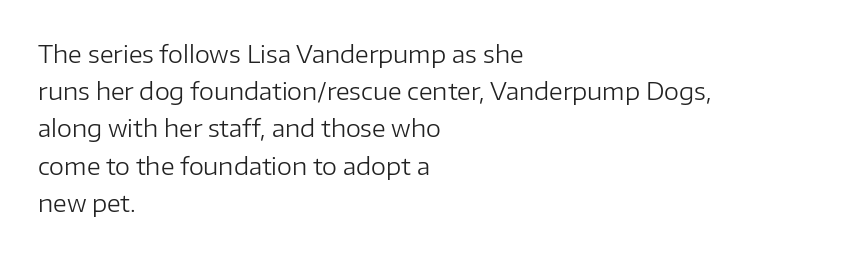
Ordinary non-slanted type is in use. This sample uses plain, unmodified letter spacing. Has an underline been added? It has not. The designer left line spacing at the default. The cut favours lightness, reaching ordinary text weight at its darkest. Layout note: lines flush left.
